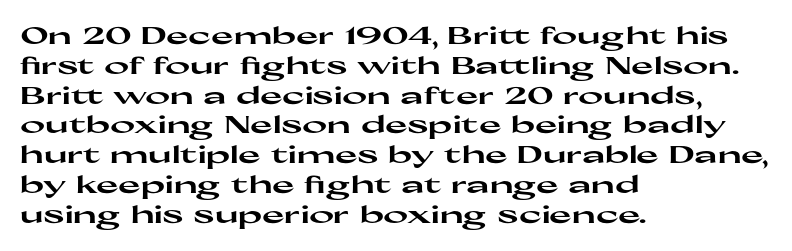
{"italic": "no", "bold": "yes", "underline": "no", "align": "left", "line_spacing_ratio": 1.24, "letter_spacing": "normal", "letter_spacing_em": 0.0, "glyph_px": 24}
